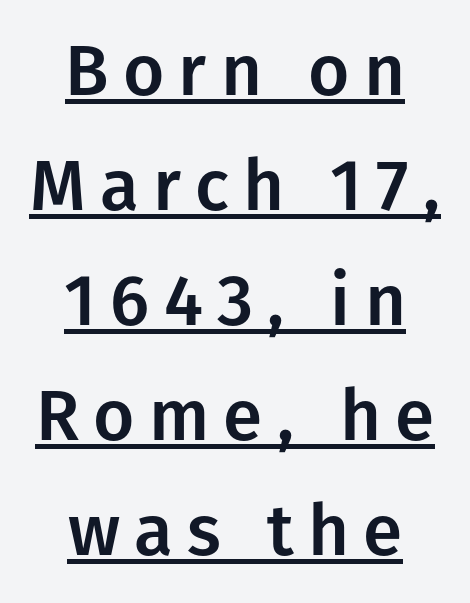
{"serif": "no", "italic": "no", "width": "normal", "stroke_contrast": "low", "x_height": "medium", "monospaced": "no", "underline": "yes", "align": "center", "line_spacing": "normal", "line_spacing_ratio": 1.62, "letter_spacing": "wide", "letter_spacing_em": 0.2, "glyph_px": 71}
